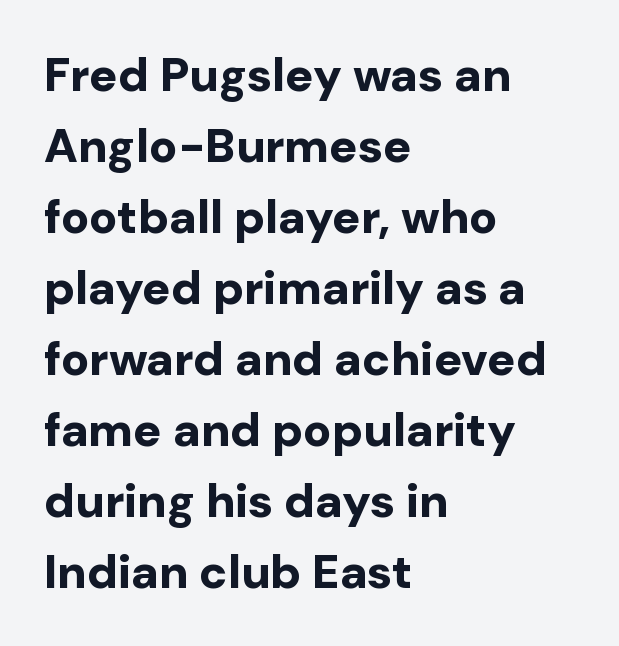
Q: Is the text bold? A: Yes.
Q: Is the text italic (slanted)? A: No, it is upright.
Q: Is the typeface a serif or a sans-serif typeface? A: Sans-serif.
Q: Is the text underlined? A: No.
Q: How is the paragraph aligned? A: Left-aligned.
Q: Is the spacing between letters normal or unusually wide? A: Normal.
Q: Is the spacing between lines tight, normal or loose? A: Normal.
Q: Width (condensed, normal, or wide)? A: Normal.
Q: Stroke contrast? A: Low.
Q: x-height? A: Medium.
Q: Monospaced? A: No.
